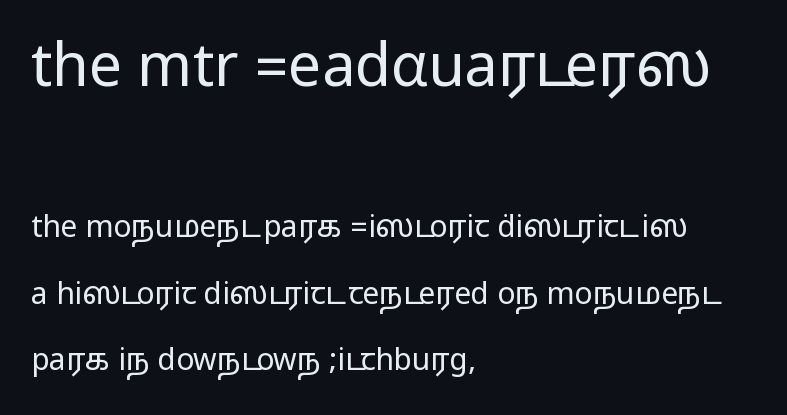
The image shows 59 px wide sans-serif type, upright; set left-aligned, loose line spacing (2.22x), normal letter spacing, not underlined; the first (top) block is 1.97x larger; medium stroke contrast.
